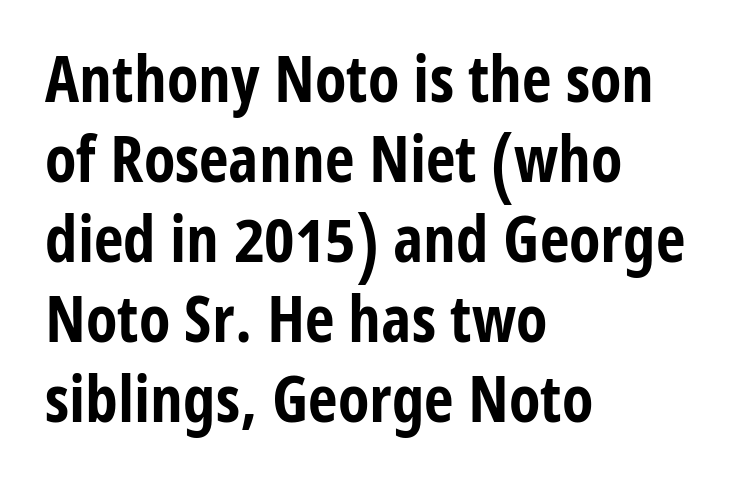
Q: Is the text bold? A: Yes.
Q: Is the text italic (slanted)? A: No, it is upright.
Q: Is the typeface a serif or a sans-serif typeface? A: Sans-serif.
Q: Is the text underlined? A: No.
Q: How is the paragraph aligned? A: Left-aligned.
Q: Is the spacing between letters normal or unusually wide? A: Normal.
Q: Width (condensed, normal, or wide)? A: Condensed.
Q: Stroke contrast? A: Low.
Q: x-height? A: Medium.
Q: Monospaced? A: No.
